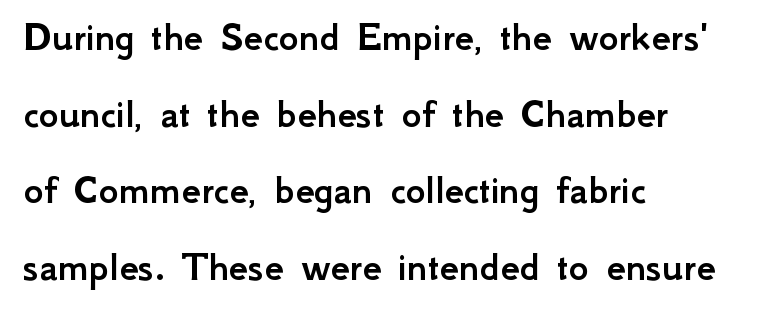
Is this a fixed-width face? No — the glyphs have proportional, varying widths. Observe the absence of serifs on each vertical stroke in this sample. There is no visible air inserted between adjacent glyphs. Italic? Not at all — the glyphs are vertical.
